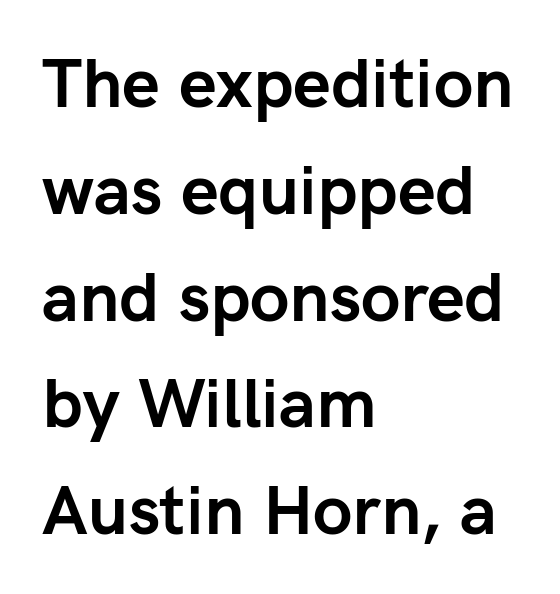
The image shows 68 px semibold sans-serif type, upright; set left-aligned, normal line spacing (1.57x), normal letter spacing, not underlined; low stroke contrast and a medium x-height.
